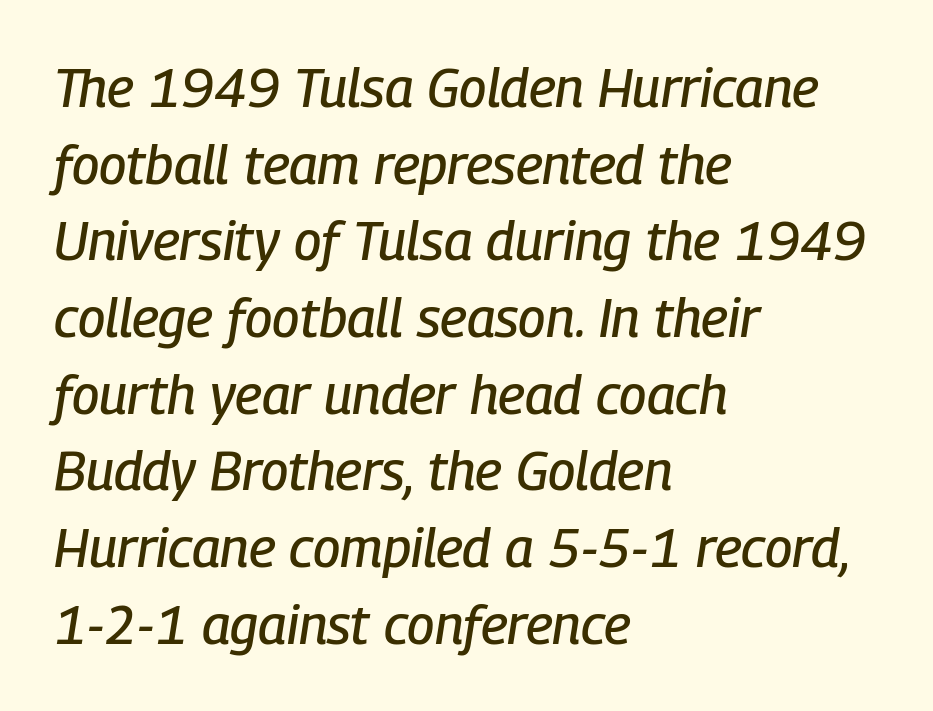
Q: Is the text italic (slanted)? A: Yes, it leans right by about 9 degrees.
Q: Is the text underlined? A: No.
Q: How is the paragraph aligned? A: Left-aligned.
Q: Is the spacing between letters normal or unusually wide? A: Normal.
Q: Is the spacing between lines tight, normal or loose? A: Normal.
Q: Width (condensed, normal, or wide)? A: Condensed.
Q: Stroke contrast? A: Low.
Q: x-height? A: Medium.
Q: Monospaced? A: No.
